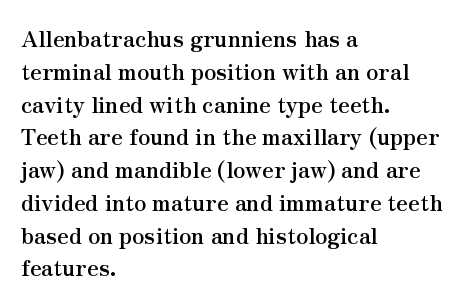
The image shows 22 px bold type, upright; set left-aligned, normal line spacing (1.49x), normal letter spacing, not underlined.
